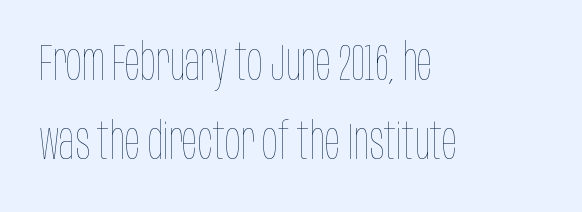
{"italic": "no", "bold": "no", "weight": "thin", "width": "condensed", "stroke_contrast": "low", "x_height": "large", "monospaced": "no", "underline": "no", "align": "left", "line_spacing": "normal", "line_spacing_ratio": 1.55, "letter_spacing": "normal", "letter_spacing_em": 0.0, "glyph_px": 51}
